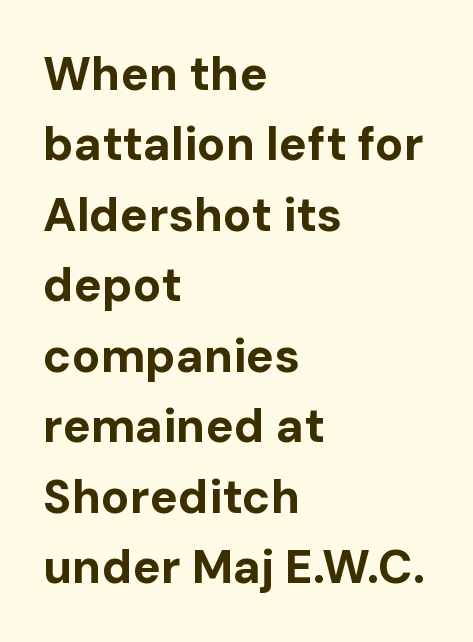
Q: Is the text bold? A: Yes.
Q: Is the text italic (slanted)? A: No, it is upright.
Q: Is the typeface a serif or a sans-serif typeface? A: Sans-serif.
Q: Is the text underlined? A: No.
Q: How is the paragraph aligned? A: Left-aligned.
Q: Is the spacing between letters normal or unusually wide? A: Normal.
Q: Is the spacing between lines tight, normal or loose? A: Normal.
Q: Width (condensed, normal, or wide)? A: Normal.
Q: Stroke contrast? A: Low.
Q: x-height? A: Medium.
Q: Monospaced? A: No.
